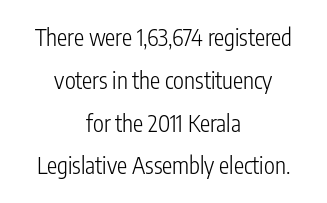
This is not heavy type; no bold has been used. The string is rendered with underlining switched off. A roman cut, with each character standing at attention. You could call the tracking neutral — neither tight nor loose. Line starts and ends both wander, symmetrically.
